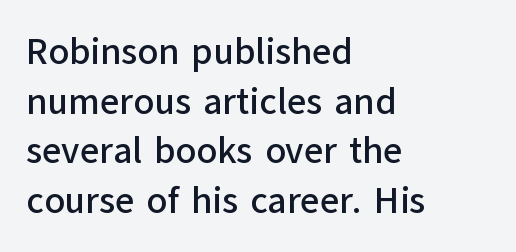
Q: Is the text italic (slanted)? A: No, it is upright.
Q: Is the typeface a serif or a sans-serif typeface? A: Sans-serif.
Q: Is the text underlined? A: No.
Q: How is the paragraph aligned? A: Left-aligned.
Q: Is the spacing between letters normal or unusually wide? A: Normal.
Q: Is the spacing between lines tight, normal or loose? A: Normal.
Q: Width (condensed, normal, or wide)? A: Normal.
Q: Stroke contrast? A: Low.
Q: x-height? A: Medium.
Q: Monospaced? A: No.
